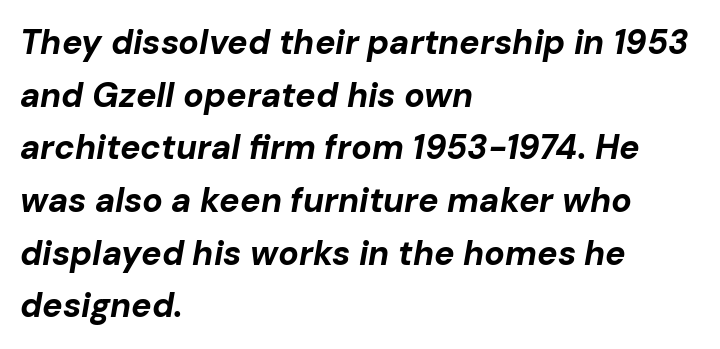
{"italic": "yes", "lean": "right", "slant_degrees": 10, "bold": "yes", "weight": "bold", "width": "normal", "stroke_contrast": "low", "x_height": "medium", "monospaced": "no", "underline": "no", "align": "left", "line_spacing": "normal", "line_spacing_ratio": 1.55, "letter_spacing": "normal", "letter_spacing_em": 0.0, "glyph_px": 34}
